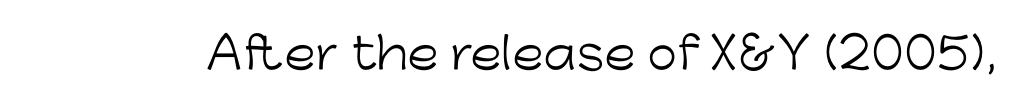
The lettering holds an erect, upright posture throughout. Summary of weight: not heavy and not bold. What stands out about the letter spacing? Nothing — it is the standard amount. The space beneath each line is pristine and unruled.
